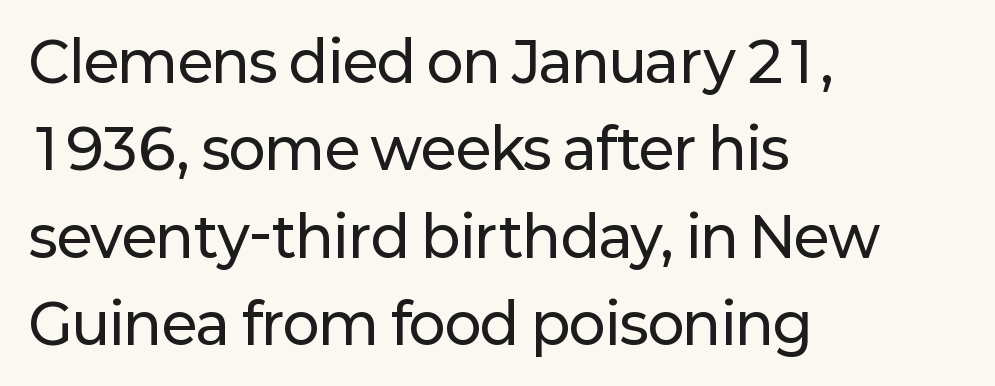
The image shows 55 px sans-serif type, upright; set left-aligned, normal line spacing (1.59x), normal letter spacing, not underlined; low stroke contrast and a medium x-height.
